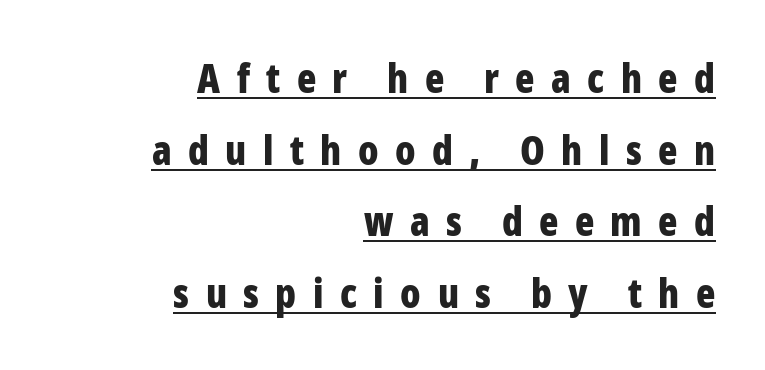
The string is rendered with underlining switched on. This sample uses a sans-serif face. The gaps between neighbouring characters are conspicuously large. A full-strength bold gives these letters their thick strokes. This sample is right-justified, so line beginnings fall wherever the words allow. Spacing verdict: proportional, widths tailored to each character.
